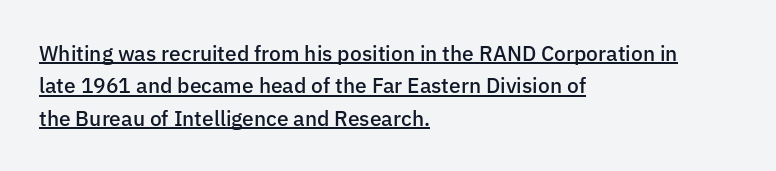
Q: Is the text bold? A: Semi-bold.
Q: Is the text italic (slanted)? A: No, it is upright.
Q: Is the text underlined? A: Yes.
Q: How is the paragraph aligned? A: Left-aligned.
Q: Is the spacing between letters normal or unusually wide? A: Normal.
Q: Is the spacing between lines tight, normal or loose? A: Normal.
